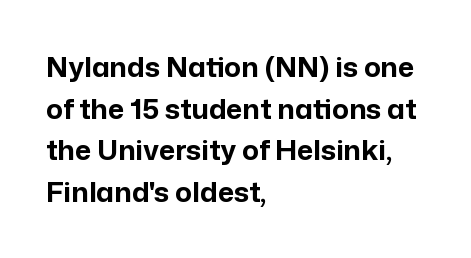
The image shows 28 px bold sans-serif type, upright; set left-aligned, normal line spacing (1.49x), normal letter spacing, not underlined; low stroke contrast and a medium x-height.
